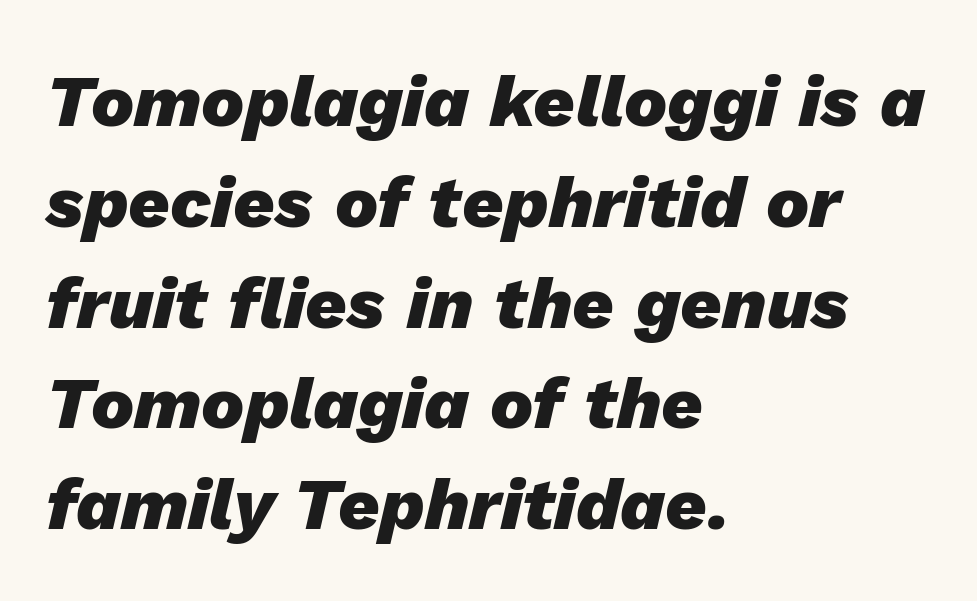
Q: Is the text bold? A: Yes.
Q: Is the text italic (slanted)? A: Yes, it leans right by about 13 degrees.
Q: Is the text underlined? A: No.
Q: How is the paragraph aligned? A: Left-aligned.
Q: Is the spacing between letters normal or unusually wide? A: Normal.
Q: Is the spacing between lines tight, normal or loose? A: Normal.
Q: Width (condensed, normal, or wide)? A: Normal.
Q: Stroke contrast? A: Low.
Q: x-height? A: Medium.
Q: Monospaced? A: No.
